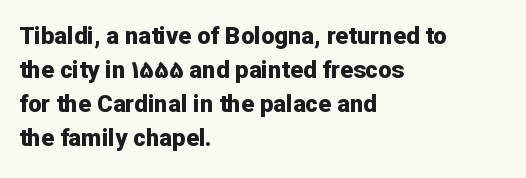
The image shows 24 px bold type, upright; set left-aligned, normal line spacing (1.41x), normal letter spacing, not underlined.
